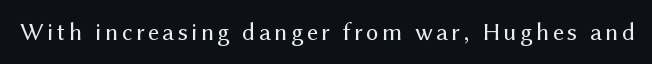
The image shows 25 px text type, upright; set not underlined.
